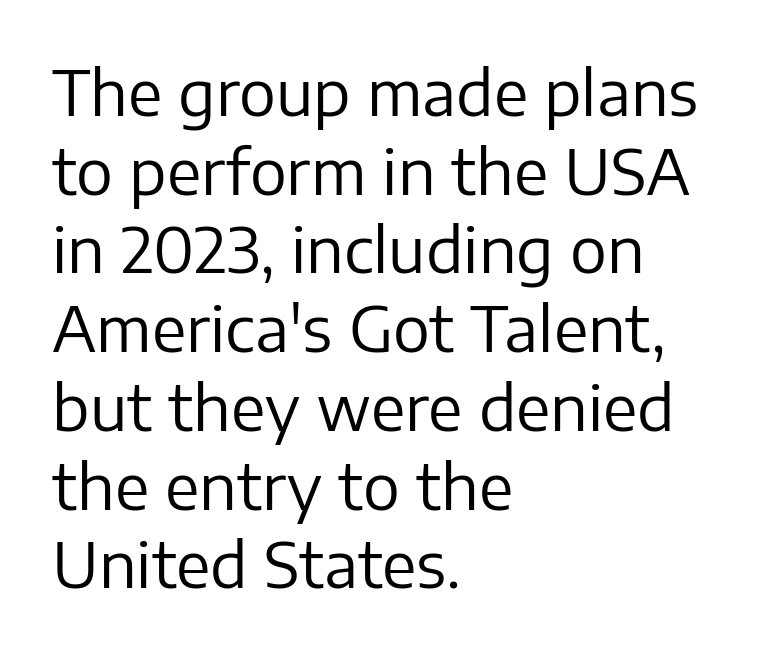
The image shows 62 px regular-weight sans-serif type, upright; set left-aligned, normal line spacing (1.27x), normal letter spacing, not underlined; low stroke contrast and a medium x-height.
